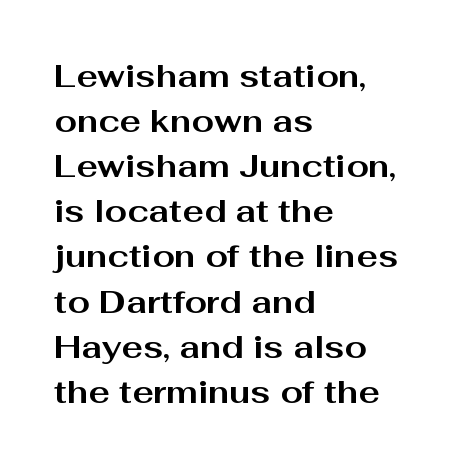
{"serif": "no", "italic": "no", "bold": "yes", "weight": "bold", "width": "wide", "stroke_contrast": "medium", "x_height": "medium", "monospaced": "no", "underline": "no", "align": "left", "line_spacing": "normal", "line_spacing_ratio": 1.41, "letter_spacing": "normal", "letter_spacing_em": 0.0, "glyph_px": 32}
